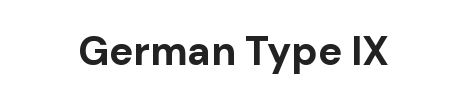
The image shows 40 px bold sans-serif type, upright; set centered, normal letter spacing, not underlined; low stroke contrast and a medium x-height.
